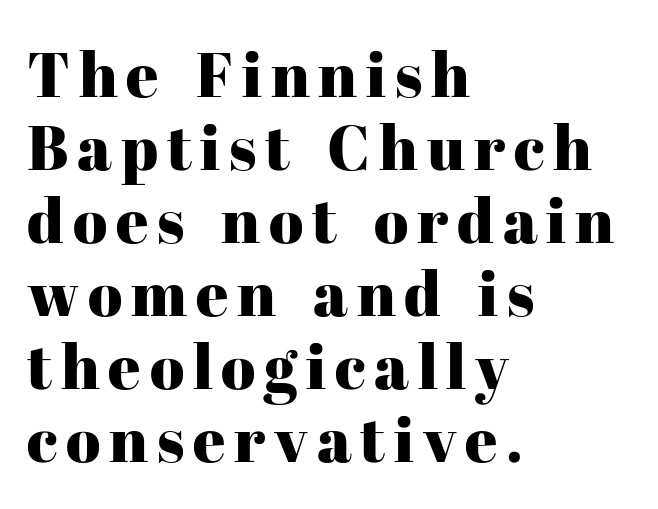
Q: Is the text italic (slanted)? A: No, it is upright.
Q: Is the typeface a serif or a sans-serif typeface? A: Serif.
Q: Is the text underlined? A: No.
Q: How is the paragraph aligned? A: Left-aligned.
Q: Width (condensed, normal, or wide)? A: Normal.
Q: Stroke contrast? A: High.
Q: x-height? A: Medium.
Q: Monospaced? A: No.
